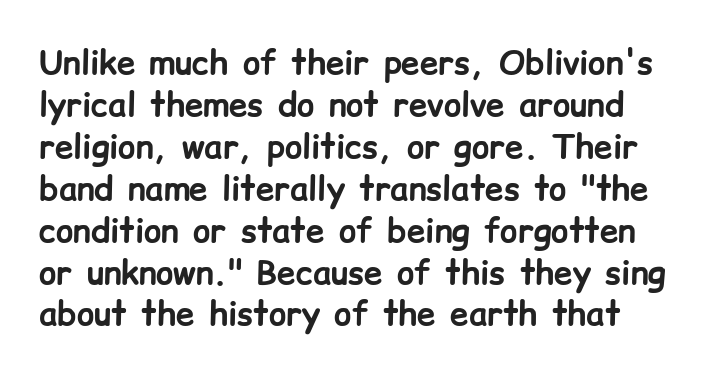
Q: Is the text bold? A: Yes.
Q: Is the text italic (slanted)? A: No, it is upright.
Q: Is the typeface a serif or a sans-serif typeface? A: Sans-serif.
Q: Is the text underlined? A: No.
Q: Is the spacing between letters normal or unusually wide? A: Normal.
Q: Is the spacing between lines tight, normal or loose? A: Normal.
Q: Width (condensed, normal, or wide)? A: Normal.
Q: Stroke contrast? A: Low.
Q: x-height? A: Medium.
Q: Monospaced? A: No.
